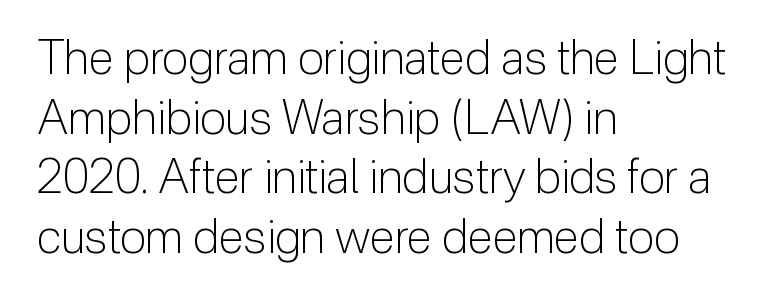
A typesetter would call this leading conventional body-copy spacing. In CSS terms this would be text-align: left. Only glyphs here, with clear space below each row. The tracking reads as untouched default to a designer's eye. The face used here is proportionally spaced, like ordinary book or web type.
